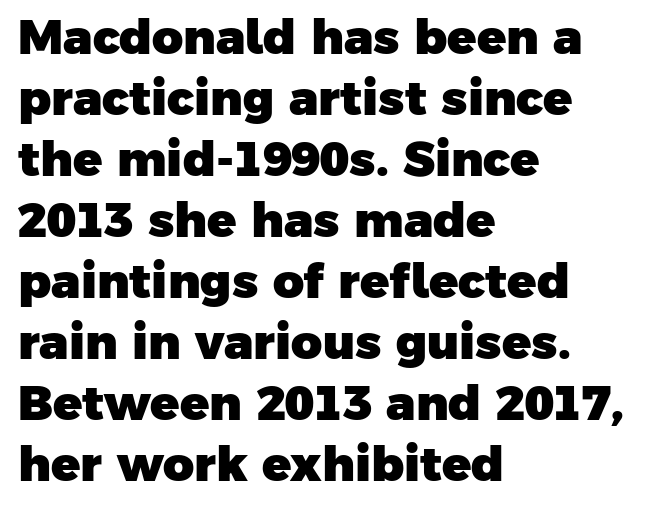
A dark, heavy texture on the line: the type is bold. The horizontal fit of the characters is conventional and even. The leading is moderate, giving the passage an even texture. The space beneath each line is pristine and unruled. A student would call this left alignment; a typographer would say flush left, rag right. Stroke terminals: plain, sans-serif.
